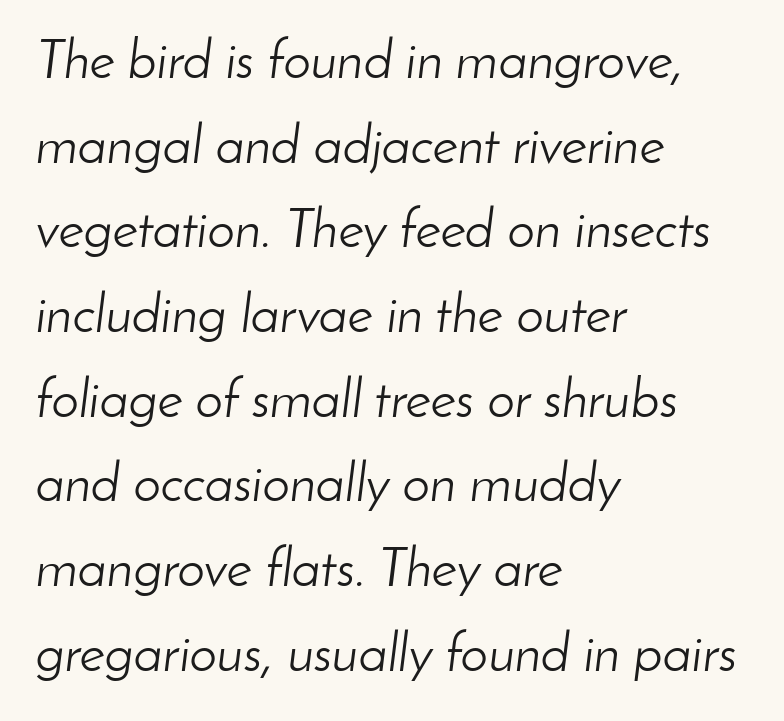
The image shows 55 px light type, italic (leaning right); set left-aligned, normal line spacing (1.54x), normal letter spacing, not underlined; low stroke contrast and a small x-height.
